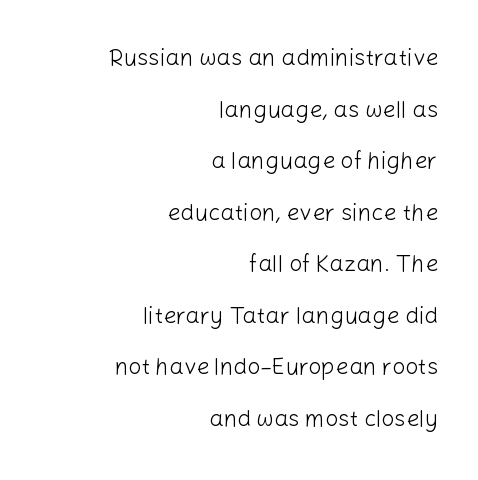
{"italic": "no", "bold": "no", "underline": "no", "align": "right", "line_spacing": "loose", "line_spacing_ratio": 2.24, "letter_spacing": "normal", "letter_spacing_em": 0.0, "glyph_px": 23}
